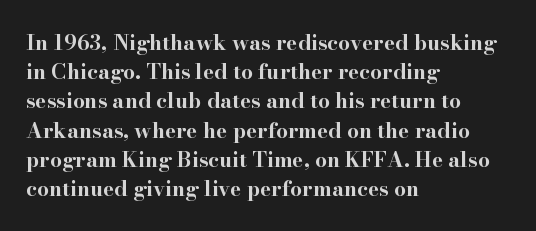
When letters stand straight like this, we call the style roman or upright. Line starts are locked; line ends wander. Quick note: underline off. Words appear dense and cohesive because spacing is normal. A normal amount of white space separates one row of letters from the next.
